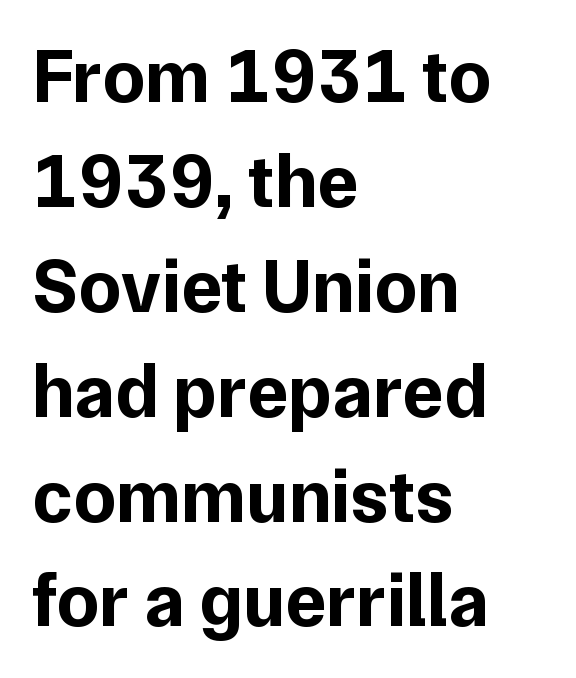
The image shows 76 px bold sans-serif type, upright; set left-aligned, normal line spacing (1.38x), normal letter spacing, not underlined; low stroke contrast and a medium x-height.
